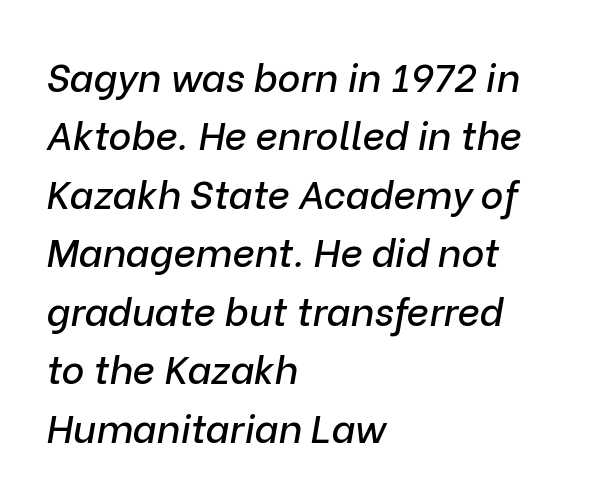
Q: Is the text italic (slanted)? A: Yes, it leans right by about 9 degrees.
Q: Is the text underlined? A: No.
Q: How is the paragraph aligned? A: Left-aligned.
Q: Is the spacing between letters normal or unusually wide? A: Normal.
Q: Is the spacing between lines tight, normal or loose? A: Normal.
Q: Width (condensed, normal, or wide)? A: Normal.
Q: Stroke contrast? A: Low.
Q: x-height? A: Medium.
Q: Monospaced? A: No.
